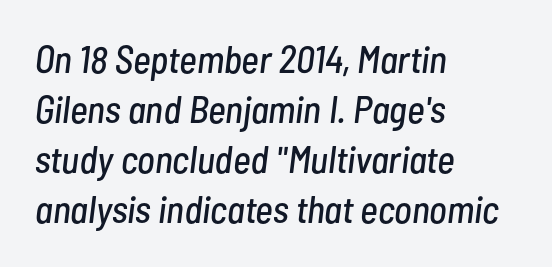
What's the leading like? Ordinary, nothing unusual. These lines are rendered in a variable-pitch font. Does the lettering tilt? It does — this is italic. No extra tracking has been applied to these lines.
